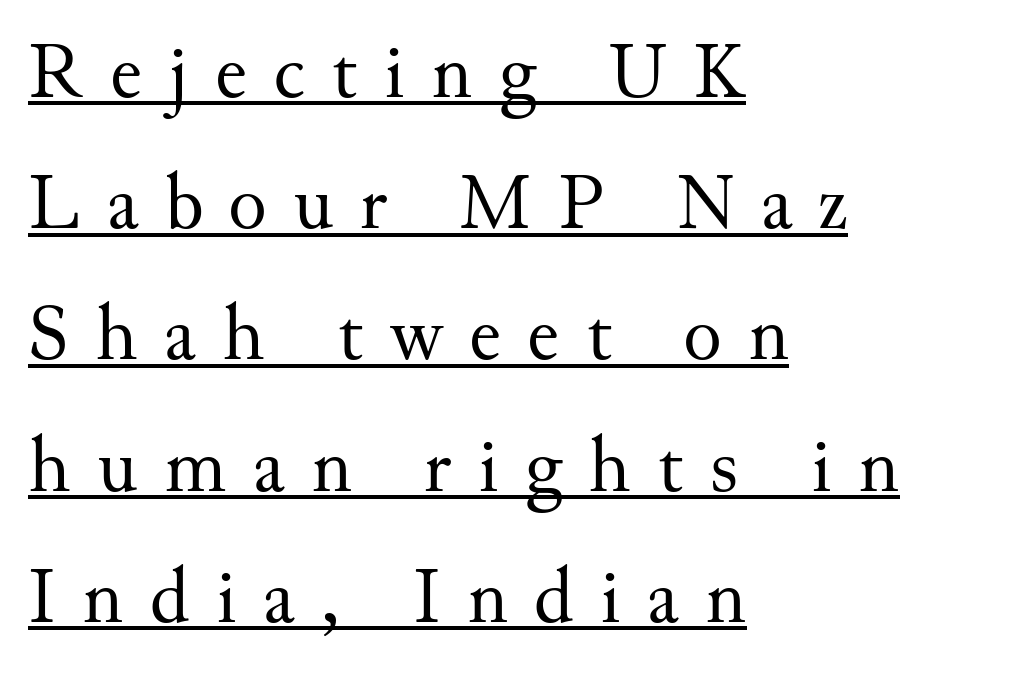
{"serif": "yes", "italic": "no", "bold": "no", "weight": "regular", "width": "normal", "stroke_contrast": "medium", "x_height": "small", "monospaced": "no", "underline": "yes", "align": "left", "line_spacing": "normal", "line_spacing_ratio": 1.64, "letter_spacing": "wide", "letter_spacing_em": 0.33, "glyph_px": 80}
